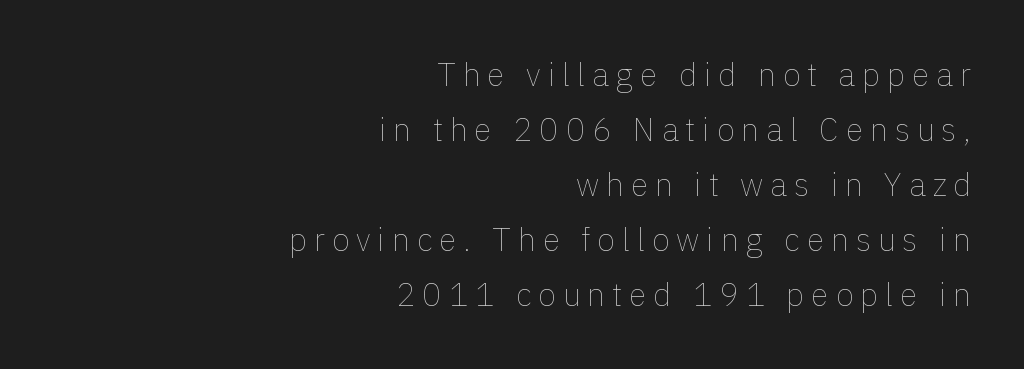
{"italic": "no", "bold": "no", "weight": "thin", "width": "normal", "x_height": "medium", "monospaced": "no", "underline": "no", "align": "right", "line_spacing_ratio": 1.72, "letter_spacing": "wide", "letter_spacing_em": 0.22, "glyph_px": 32}
